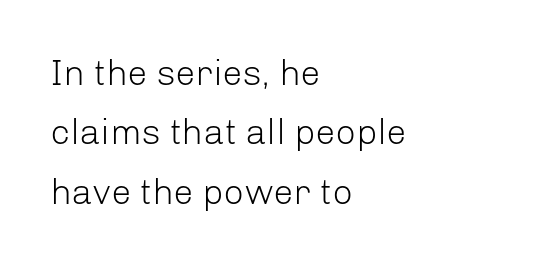
{"serif": "no", "italic": "no", "bold": "no", "weight": "light", "width": "normal", "stroke_contrast": "low", "x_height": "medium", "monospaced": "no", "underline": "no", "align": "left", "line_spacing": "normal", "line_spacing_ratio": 1.65, "letter_spacing": "normal", "letter_spacing_em": 0.0, "glyph_px": 36}
